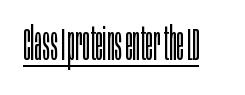
Underline: present. The letters carry no serifs — their stems end cleanly without finishing strokes. No extra tracking has been applied to these lines. Compared with a typical body face, this is equally light or lighter still. The lettering stays uniformly vertical, giving the passage a roman look.
